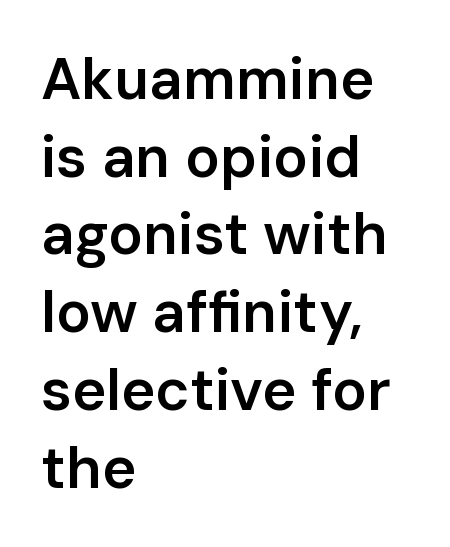
Evenly set lines give the paragraph a standard silhouette. Summary of weight: moderately heavy, a semibold. The gaps between neighbouring characters are ordinary and unremarkable. Does the type have serifs? No, each stem ends abruptly.
